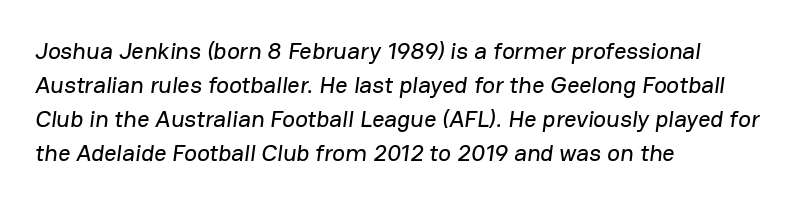
The image shows 24 px text type; set left-aligned, normal line spacing (1.41x), normal letter spacing, not underlined.
